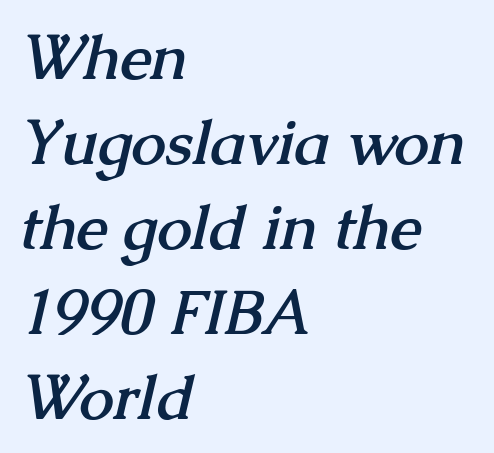
What's the leading like? Ordinary, nothing unusual. Students, note that the glyphs here touch the page at normal intervals. Check the space under the baseline: it is left empty. The letters advance in unequal steps, a hallmark of proportional type. On the weight axis this lands at bold, roughly 700. Letterform terminals end in serifs throughout the passage.
